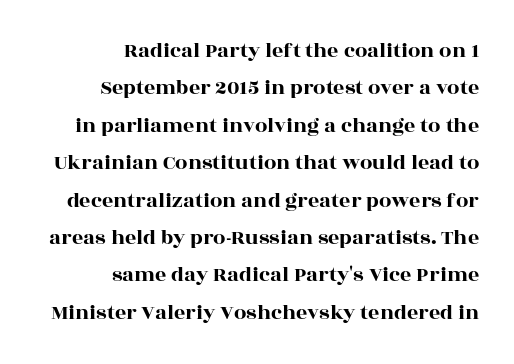
The paragraph has a hard right edge and a soft left edge. Does extra space separate the letters? No, they use regular spacing. The area under the type is left untouched. Tall strokes in this sample are plumb rather than angled. If you measured baseline to baseline, you'd find a middling distance.
